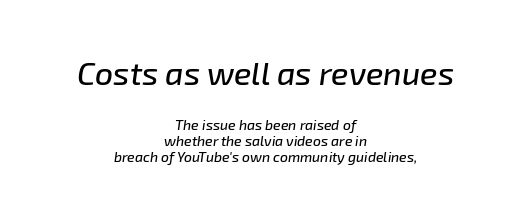
The image shows 32 px text type, italic (leaning right); set centered, line spacing 1.16x, normal letter spacing, not underlined; the first (top) block is 2.29x larger; low stroke contrast and a medium x-height.
